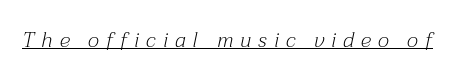
Q: Is the text bold? A: No.
Q: Is the text italic (slanted)? A: Yes, it leans right by about 12 degrees.
Q: Is the text underlined? A: Yes.
Q: Is the spacing between letters normal or unusually wide? A: Unusually wide.
